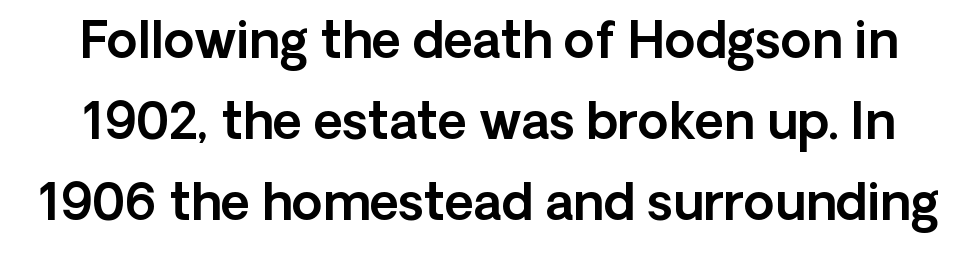
{"serif": "no", "italic": "no", "width": "normal", "x_height": "medium", "monospaced": "no", "underline": "no", "line_spacing": "normal", "line_spacing_ratio": 1.62, "letter_spacing": "normal", "letter_spacing_em": 0.0, "glyph_px": 50}
